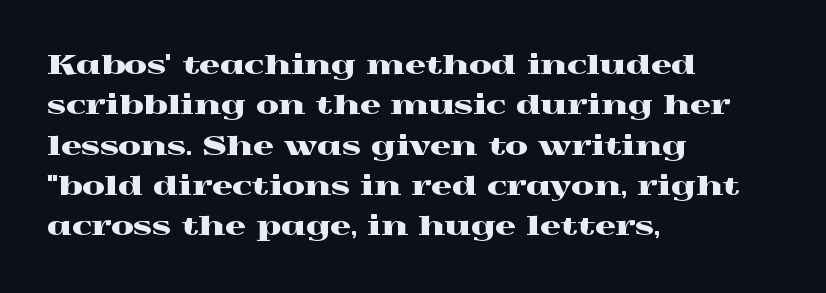
This rendering uses left alignment, leaving the right contour irregular. The vertical gap from one line to the next is medium. The space beneath each line is pristine and unruled. Does extra space separate the letters? No, they use regular spacing. Every character sits straight up, as roman type does.
